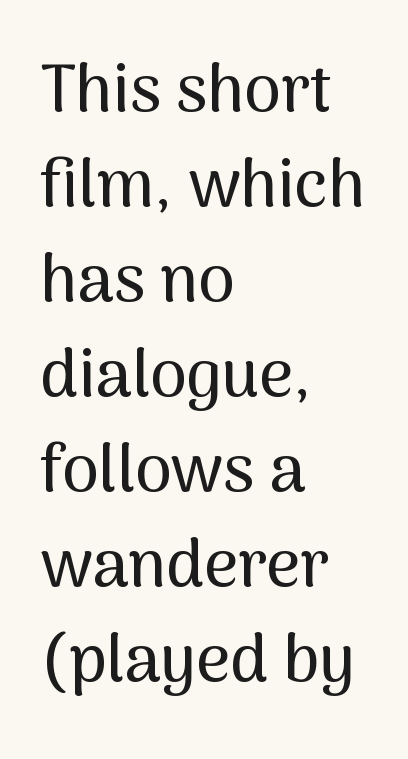
{"serif": "no", "italic": "no", "width": "normal", "stroke_contrast": "medium", "x_height": "medium", "monospaced": "no", "underline": "no", "align": "left", "line_spacing": "normal", "line_spacing_ratio": 1.44, "letter_spacing": "normal", "letter_spacing_em": 0.0, "glyph_px": 66}
